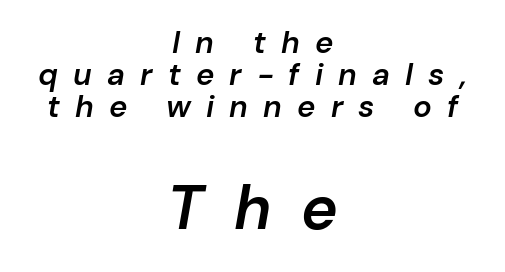
Q: Is the text bold? A: Semi-bold.
Q: Is the text italic (slanted)? A: Yes, it leans right by about 10 degrees.
Q: Is the text underlined? A: No.
Q: How is the paragraph aligned? A: Centered.
Q: Is the spacing between letters normal or unusually wide? A: Unusually wide.
Q: Is the spacing between lines tight, normal or loose? A: Tight.
Q: Which block of text is set in a larger size, the first (top) or the second (bottom)? A: The second (bottom) one.
Q: Width (condensed, normal, or wide)? A: Normal.
Q: Stroke contrast? A: Low.
Q: x-height? A: Medium.
Q: Monospaced? A: No.
